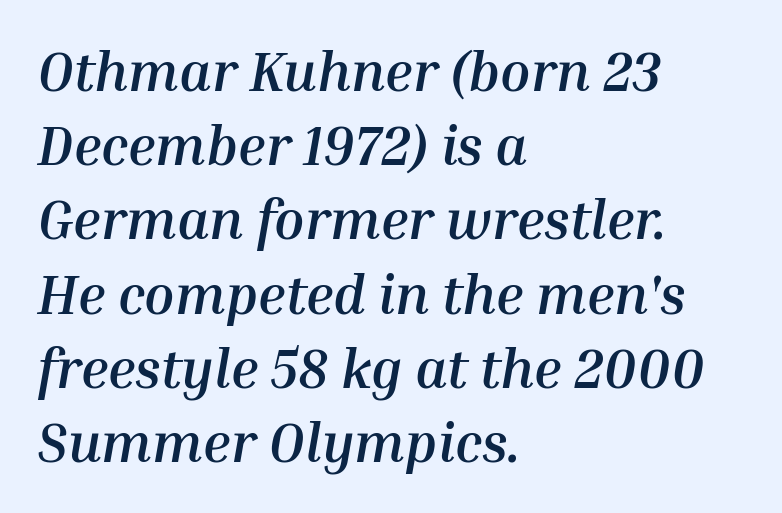
The image shows 55 px semibold type, italic (leaning right); set left-aligned, normal line spacing (1.35x), normal letter spacing, not underlined; medium stroke contrast and a medium x-height.
